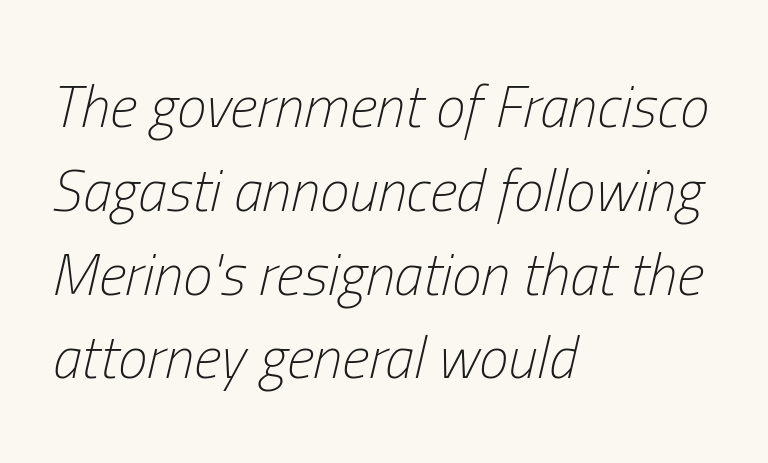
Clear beneath every line of the passage. Alignment: flush left. Ink coverage per letter is moderate at most. The line-height multiplier appears to be the usual default. Compared with ordinary roman type, these characters are visibly tilted. Do the characters align in a grid? No, the font is proportional.
